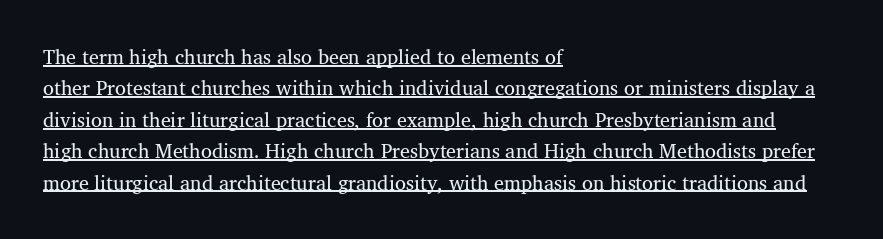
The image shows 20 px text type; set left-aligned, normal line spacing (1.57x), normal letter spacing, underlined.
